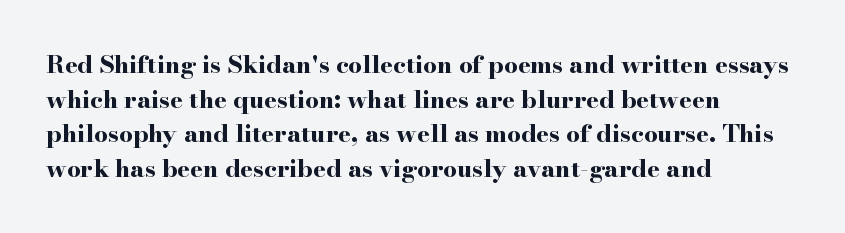
Q: Is the text bold? A: Yes.
Q: Is the text italic (slanted)? A: No, it is upright.
Q: Is the text underlined? A: No.
Q: How is the paragraph aligned? A: Left-aligned.
Q: Is the spacing between letters normal or unusually wide? A: Normal.
Q: Is the spacing between lines tight, normal or loose? A: Normal.
